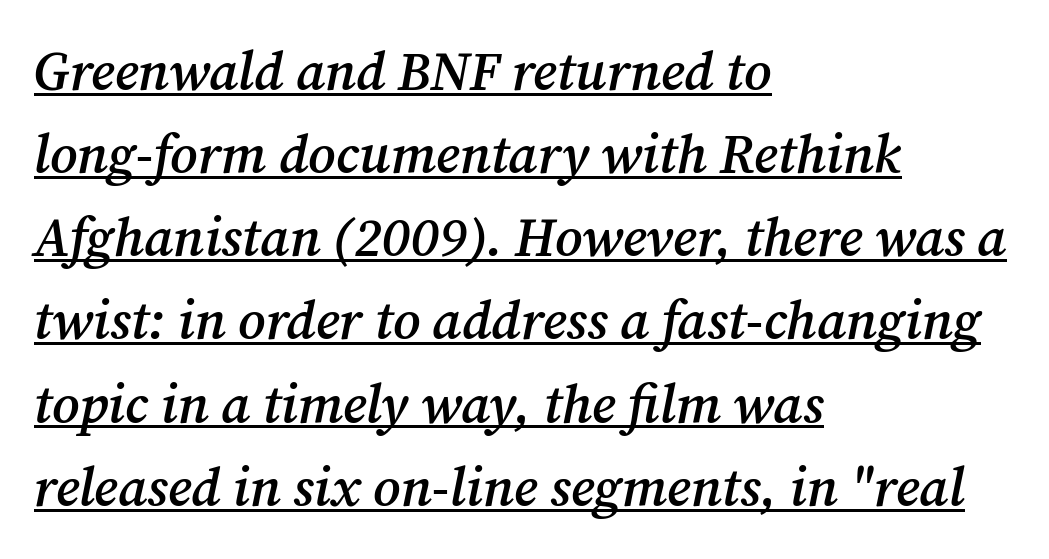
The image shows 54 px semibold serif type, italic (leaning right); set left-aligned, normal line spacing (1.54x), normal letter spacing, underlined; medium stroke contrast and a medium x-height.
